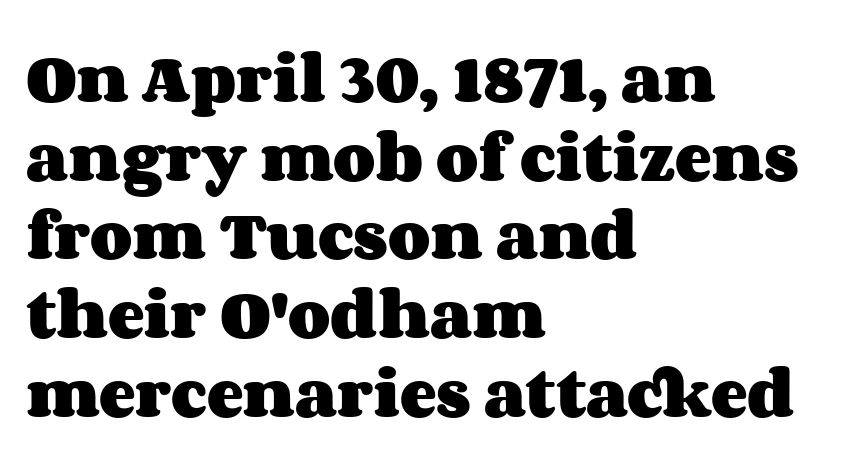
The glyphs have the mass of a bold cut. Has an underline been added? It has not. Looks like regular typesetting: each glyph gets only the width it needs. The passage is arranged the way most books set body copy — flush left. Successive baselines arrive at the customary interval.
